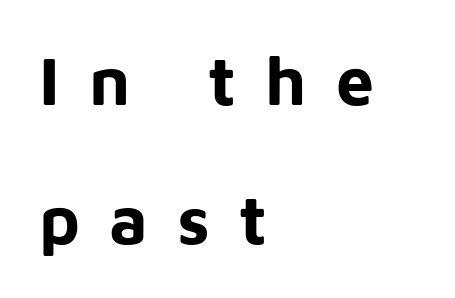
The rendering inserts visible extra space after every character. It's the straight-up-and-down kind of type. Set as a true bold cut, around the 700 mark. The area under the type is left untouched. A great deal of white space separates one row of letters from the next.
